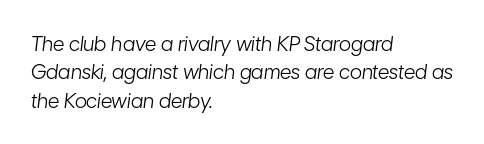
The specimen omits any rule beneath the text block's lines. There's an unmistakable incline to the writing here. Stem width sits at or under what a default text font uses. Vertically, the passage feels balanced, rows spaced as you'd expect. All the whitespace from short lines collects on the right. You could call the tracking neutral — neither tight nor loose.
